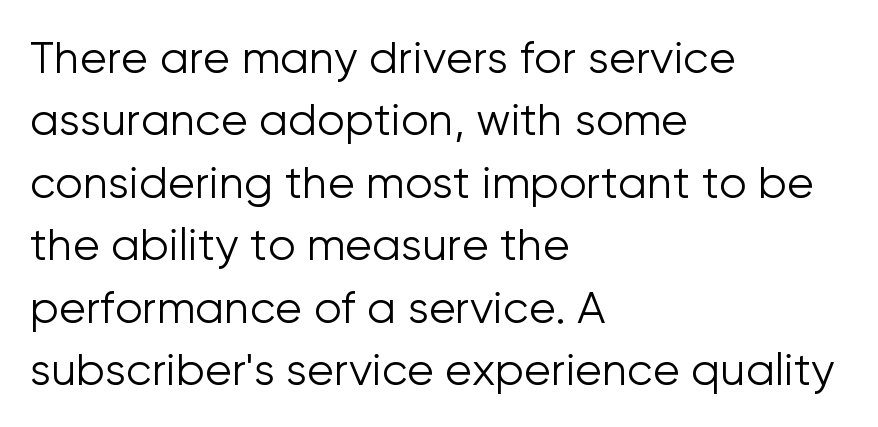
Q: Is the text bold? A: No.
Q: Is the text italic (slanted)? A: No, it is upright.
Q: Is the typeface a serif or a sans-serif typeface? A: Sans-serif.
Q: Is the text underlined? A: No.
Q: How is the paragraph aligned? A: Left-aligned.
Q: Is the spacing between letters normal or unusually wide? A: Normal.
Q: Is the spacing between lines tight, normal or loose? A: Normal.
Q: Width (condensed, normal, or wide)? A: Normal.
Q: Stroke contrast? A: Low.
Q: x-height? A: Medium.
Q: Monospaced? A: No.
